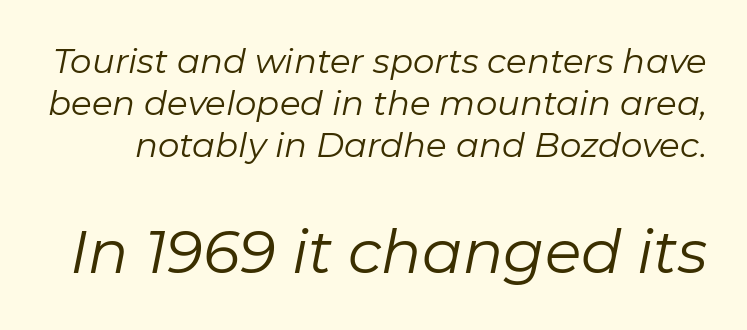
Do the characters align in a grid? No, the font is proportional. Bigger letters appear in the bottom chunk; the top chunk is reduced. The glyphs look as if they've been sheared to an angle. Decoration check: the copy has no underline. The rendering keeps characters at their native spacing.
